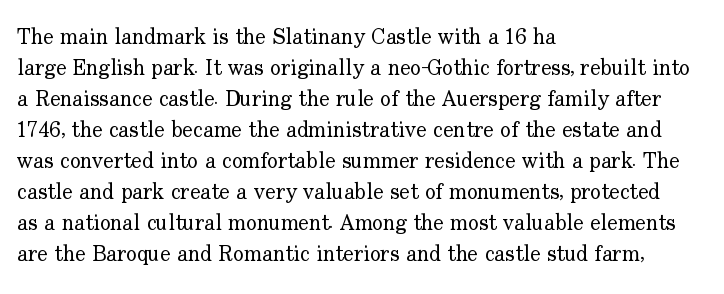
The image shows 22 px text type, upright; set left-aligned, normal line spacing (1.41x), normal letter spacing, not underlined.
